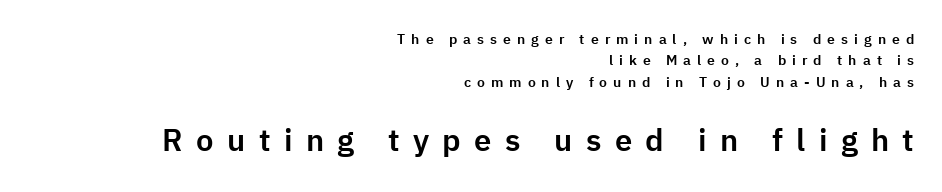
The image shows 31 px sans-serif type, upright; set right-aligned, normal line spacing (1.52x), unusually wide letter spacing (+0.43 em), not underlined; the second (bottom) block is 2.21x larger; low stroke contrast and a medium x-height.
